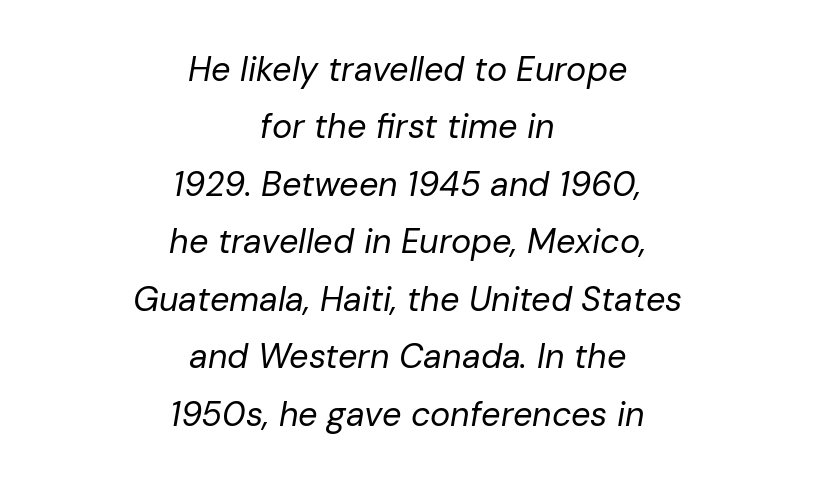
The line texture is even and compact thanks to regular tracking. This rendering features lettering with no underline. Where is the straight margin? There isn't one; the lines are centered. Compared with typical paragraphs, the rows here are spaced about the same.
